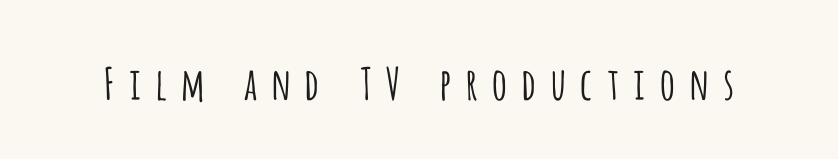
Character widths vary here, with narrow letters taking less room than wide ones. A clean baseline with only descenders dipping below it. Observe the wide spacing: letters keep a clear distance from each other. Nothing sits at the stroke ends, so this counts as sans-serif. The lettering stays uniformly vertical, giving the passage a roman look.
